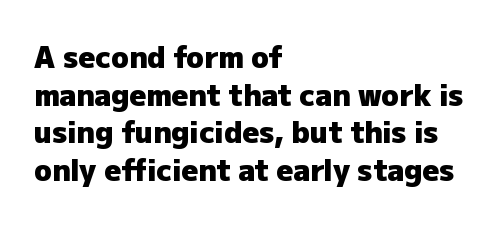
{"serif": "no", "italic": "no", "bold": "yes", "weight": "heavy", "width": "normal", "stroke_contrast": "low", "x_height": "medium", "monospaced": "no", "underline": "no", "align": "left", "line_spacing": "normal", "line_spacing_ratio": 1.3, "letter_spacing": "normal", "letter_spacing_em": 0.0, "glyph_px": 29}
